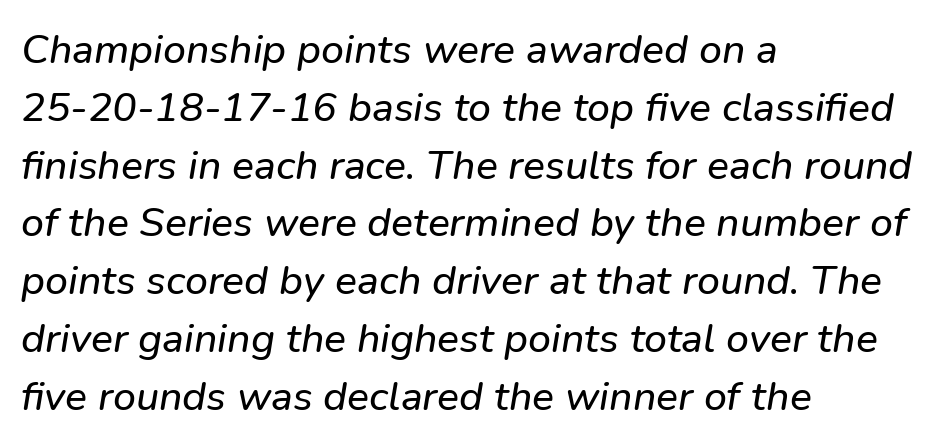
The image shows 41 px sans-serif type; set left-aligned, normal line spacing (1.41x), normal letter spacing, not underlined; low stroke contrast and a medium x-height.
